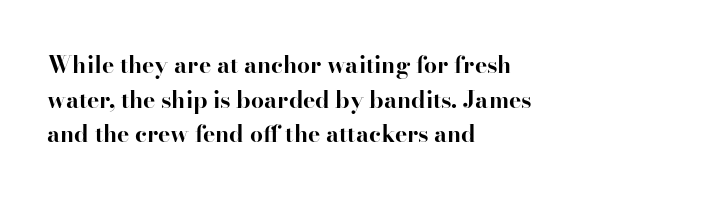
{"italic": "no", "bold": "yes", "underline": "no", "align": "left", "line_spacing": "normal", "line_spacing_ratio": 1.51, "letter_spacing": "normal", "letter_spacing_em": 0.0, "glyph_px": 23}
